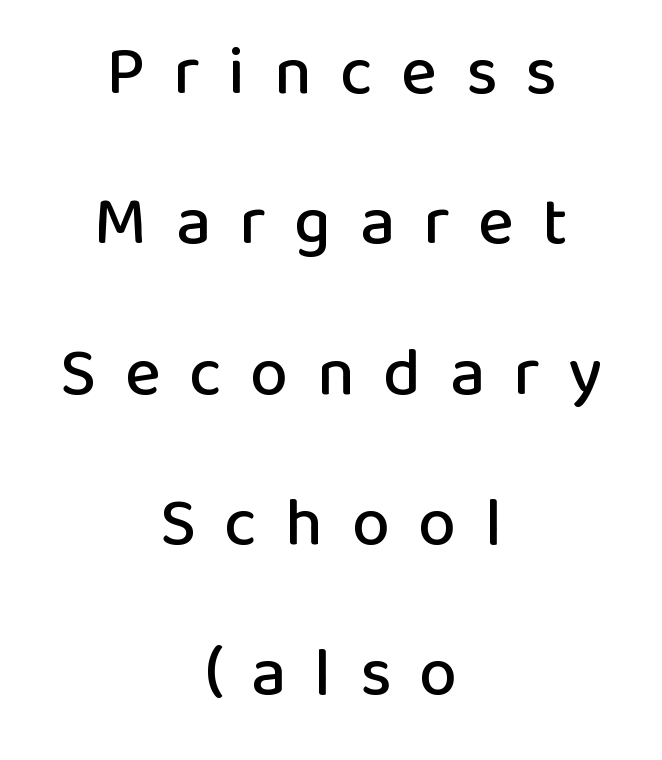
Q: Is the text italic (slanted)? A: No, it is upright.
Q: Is the typeface a serif or a sans-serif typeface? A: Sans-serif.
Q: Is the text underlined? A: No.
Q: How is the paragraph aligned? A: Centered.
Q: Is the spacing between letters normal or unusually wide? A: Unusually wide.
Q: Is the spacing between lines tight, normal or loose? A: Loose.
Q: Width (condensed, normal, or wide)? A: Normal.
Q: Stroke contrast? A: Low.
Q: x-height? A: Medium.
Q: Monospaced? A: No.
